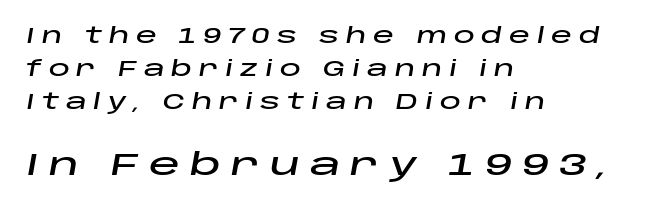
The face used here appears at its bigger size in the lower chunk. When letters slant like this, we call the style italic. A bare baseline throughout the passage. Is this a fixed-width face? No — the glyphs have proportional, varying widths. These lines are set flush left with a ragged right edge.
